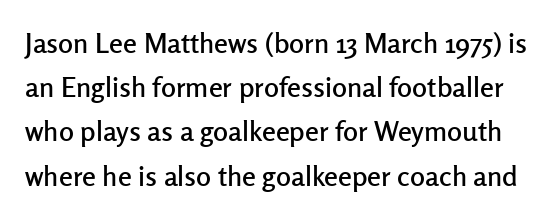
The tracking reads as untouched default to a designer's eye. This is the regular roman posture of the typeface. Descenders hang freely into open space. The letters advance in unequal steps, a hallmark of proportional type. The vertical gap from one line to the next is medium. Classification — sans serif.
